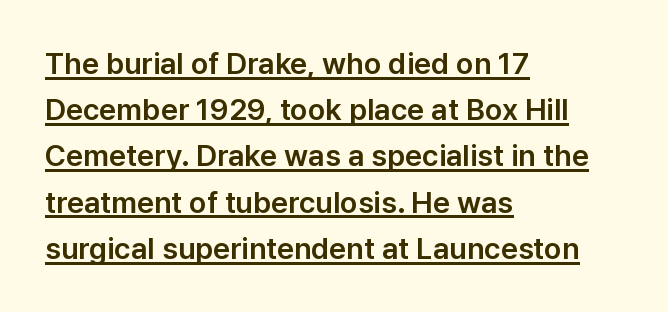
Q: Is the text italic (slanted)? A: No, it is upright.
Q: Is the typeface a serif or a sans-serif typeface? A: Sans-serif.
Q: Is the text underlined? A: Yes.
Q: How is the paragraph aligned? A: Left-aligned.
Q: Is the spacing between letters normal or unusually wide? A: Normal.
Q: Is the spacing between lines tight, normal or loose? A: Normal.
Q: Width (condensed, normal, or wide)? A: Normal.
Q: Stroke contrast? A: Low.
Q: x-height? A: Medium.
Q: Monospaced? A: No.
